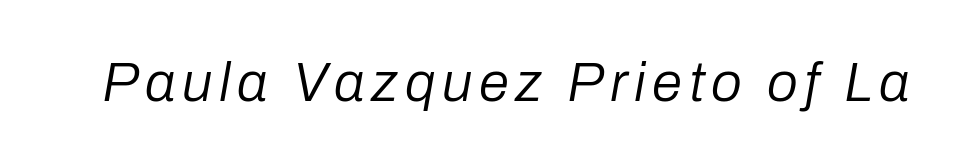
Q: Is the text bold? A: No.
Q: Is the text italic (slanted)? A: Yes, it leans right by about 10 degrees.
Q: Is the text underlined? A: No.
Q: Width (condensed, normal, or wide)? A: Normal.
Q: Stroke contrast? A: Low.
Q: x-height? A: Medium.
Q: Monospaced? A: No.
